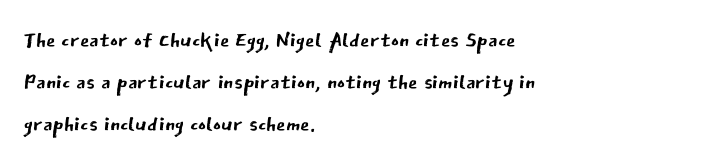
{"serif": "no", "italic": "no", "bold": "no", "weight": "regular", "width": "normal", "stroke_contrast": "low", "x_height": "medium", "monospaced": "no", "underline": "no", "align": "left", "line_spacing": "normal", "line_spacing_ratio": 1.4, "letter_spacing": "normal", "letter_spacing_em": 0.0, "glyph_px": 30}
